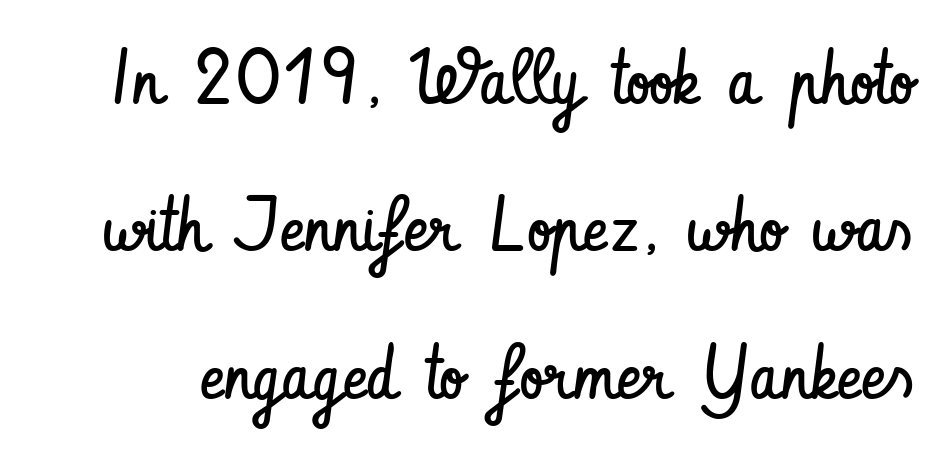
When letters stand straight like this, we call the style roman or upright. The line-height multiplier appears high, well above default. The rendering shows plain stroke endings on the letterforms — a sans-serif design. Look at the tracking — it's just the regular setting, nothing added. Letters rest on an invisible, unmarked baseline. The face used here is proportionally spaced, like ordinary book or web type.
